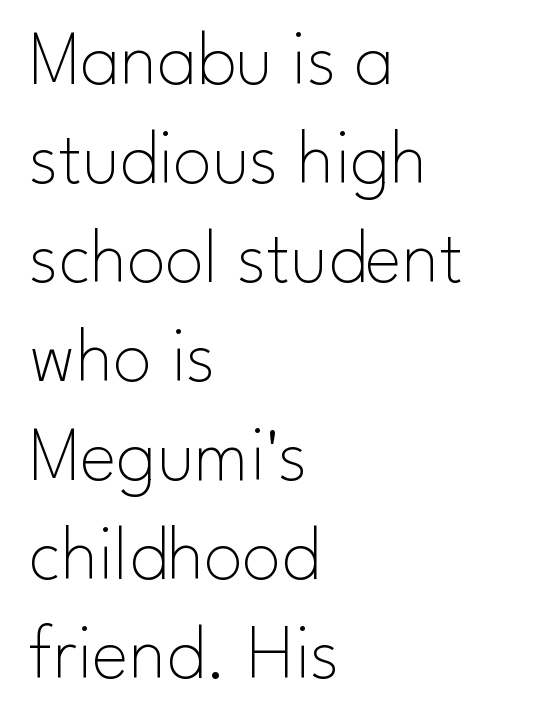
Q: Is the text bold? A: No.
Q: Is the text italic (slanted)? A: No, it is upright.
Q: Is the typeface a serif or a sans-serif typeface? A: Sans-serif.
Q: Is the text underlined? A: No.
Q: How is the paragraph aligned? A: Left-aligned.
Q: Is the spacing between letters normal or unusually wide? A: Normal.
Q: Is the spacing between lines tight, normal or loose? A: Normal.
Q: Width (condensed, normal, or wide)? A: Normal.
Q: Stroke contrast? A: Low.
Q: x-height? A: Small.
Q: Monospaced? A: No.
